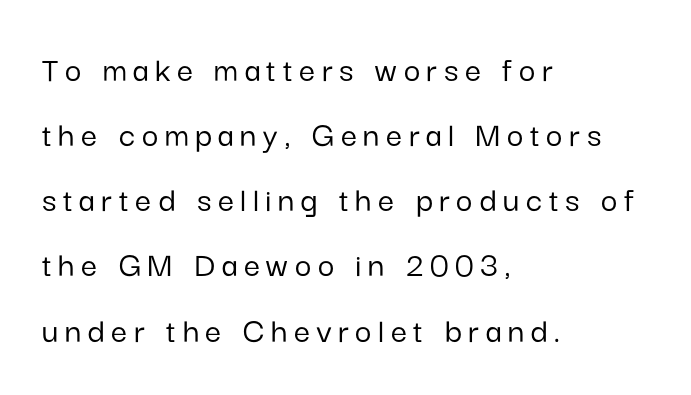
Q: Is the text italic (slanted)? A: No, it is upright.
Q: Is the typeface a serif or a sans-serif typeface? A: Sans-serif.
Q: Is the text underlined? A: No.
Q: How is the paragraph aligned? A: Left-aligned.
Q: Width (condensed, normal, or wide)? A: Normal.
Q: Stroke contrast? A: Low.
Q: x-height? A: Medium.
Q: Monospaced? A: No.
